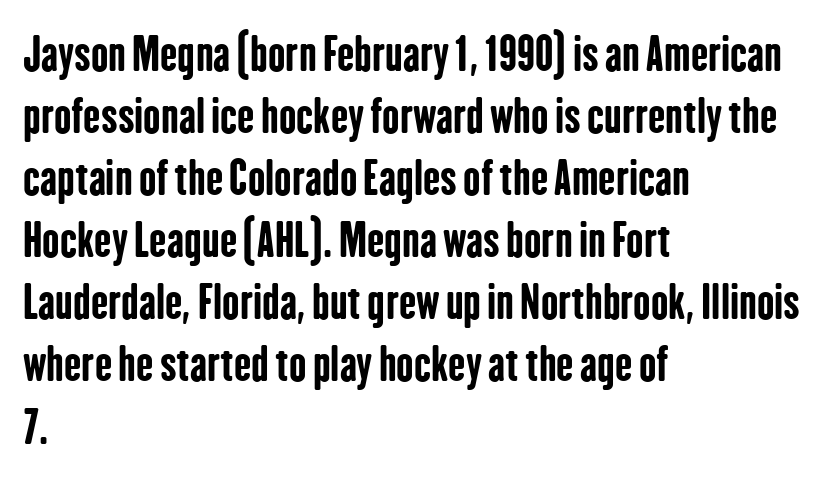
Vertical strokes here are truly vertical. Beneath every word, the page is bare. Every row of glyphs begins at an identical x-position on the left. Summary of weight: heavy, a full bold. Each word holds together tightly as a unit, with standard inter-letter gaps.
